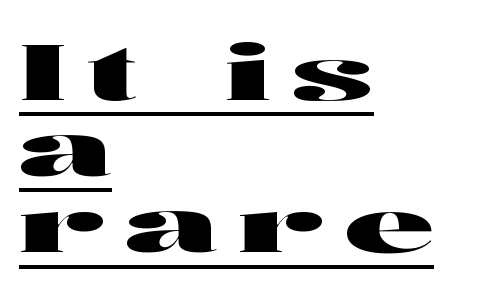
{"serif": "no", "italic": "no", "width": "wide", "stroke_contrast": "high", "x_height": "medium", "monospaced": "no", "underline": "yes", "align": "left", "line_spacing": "tight", "line_spacing_ratio": 0.99, "letter_spacing": "wide", "letter_spacing_em": 0.27, "glyph_px": 77}
